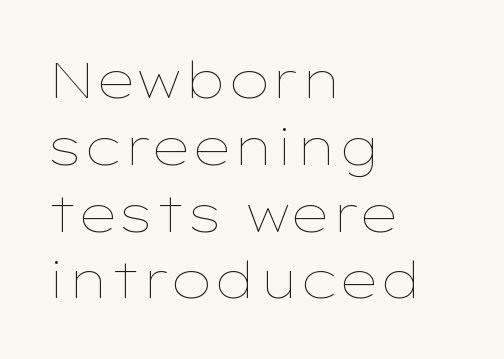
The image shows 51 px thin, wide type, upright; set left-aligned, normal line spacing (1.31x), normal letter spacing, not underlined; low stroke contrast and a medium x-height.
